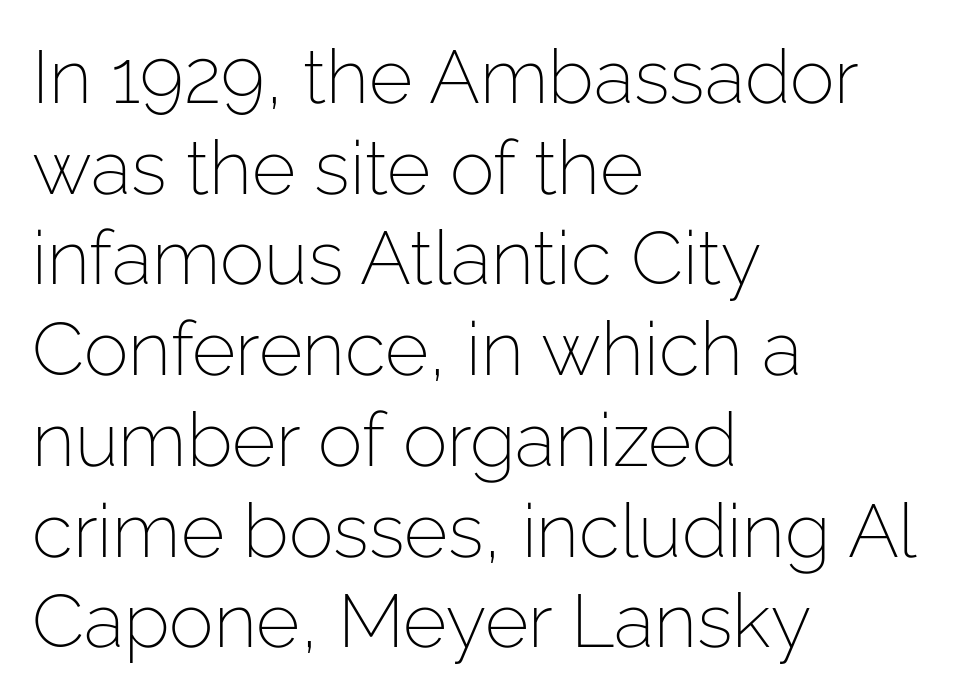
The image shows 75 px light sans-serif type, upright; set left-aligned, line spacing 1.21x, normal letter spacing, not underlined; low stroke contrast and a medium x-height.
